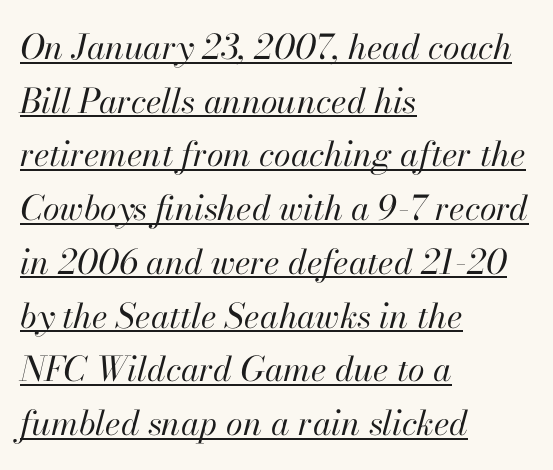
The image shows 34 px regular-weight type, italic (leaning right); set left-aligned, normal line spacing (1.58x), normal letter spacing, underlined; high stroke contrast and a small x-height.
